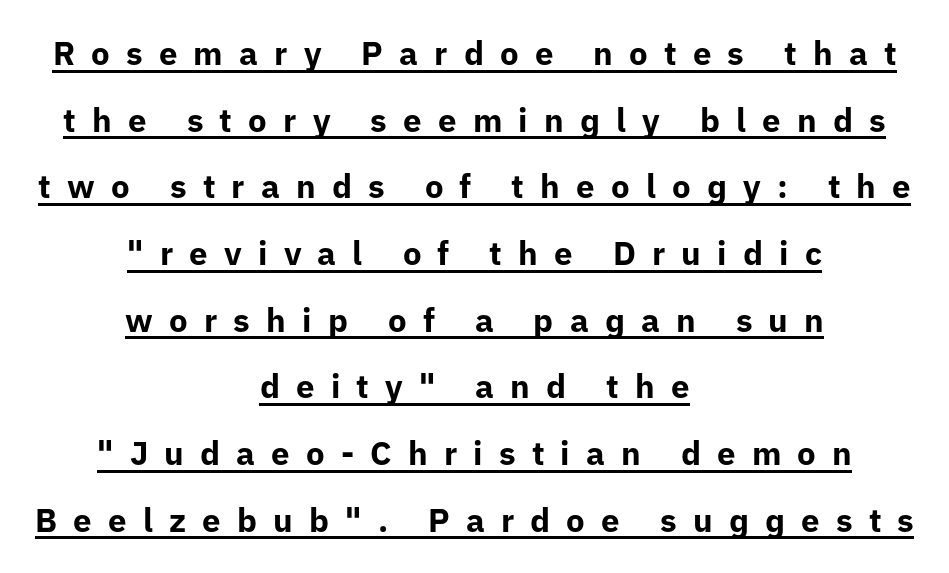
Decoration check: the copy is underlined. Does the leading feel generous? Absolutely, it's lavish. Examine the stroke ends and you'll find no serifs. Students, this is bold: see how much ink each stroke carries. These lines were composed using upright roman letters. Spacing verdict: proportional, widths tailored to each character.
